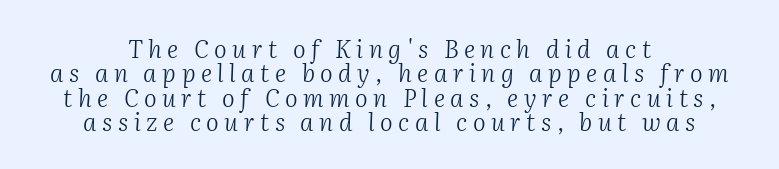
{"italic": "yes", "lean": "right", "slant_degrees": 2, "bold": "no", "underline": "no", "align": "center", "line_spacing": "tight", "line_spacing_ratio": 1.02, "letter_spacing": "wide", "letter_spacing_em": 0.23, "glyph_px": 24}
